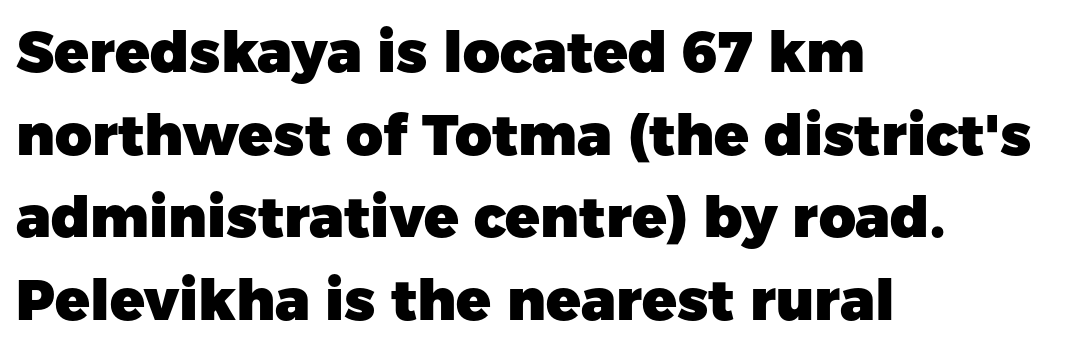
The designer went with a sans here, leaving each stem footless. Alignment: flush left. The letters stand straight up with perfectly vertical stems. A normal amount of white space separates one row of letters from the next. The tracking reads as untouched default to a designer's eye. Note the varied advance widths — an 'i' is clearly narrower than an 'm'.
